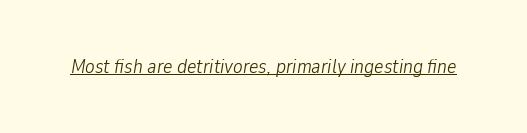
{"italic": "yes", "lean": "right", "slant_degrees": 9, "bold": "no", "underline": "yes", "letter_spacing": "normal", "letter_spacing_em": 0.0, "glyph_px": 20}
